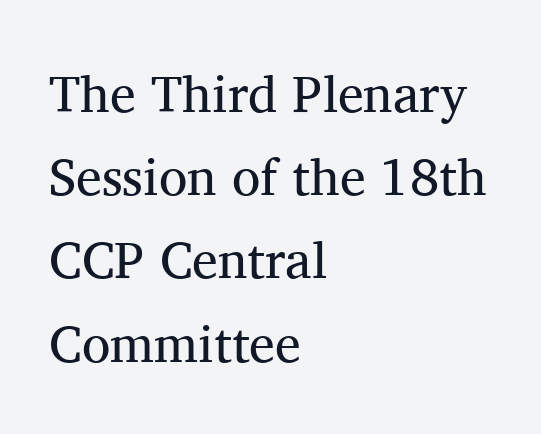
These lines are rendered in a variable-pitch font. Is the block centered? No — it sits flush against the left margin. Does the lettering tilt? It doesn't — this is upright. Inter-character spacing is left at the font's built-in metrics.
